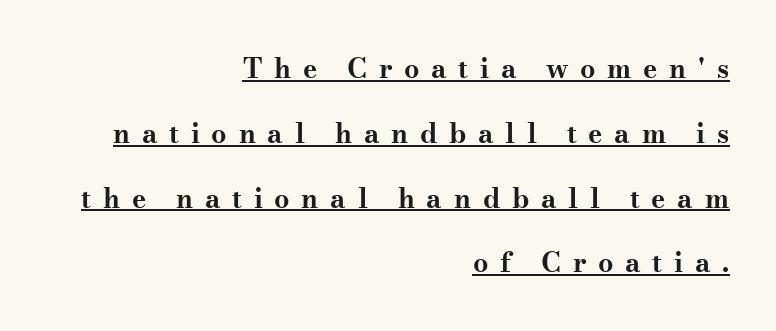
Ordinary non-slanted type is in use. This rendering uses right alignment, leaving the left contour irregular. Line spacing here is loose. The line texture is sparse and dotted thanks to wide tracking. Set as a true bold cut, around the 700 mark. The sample's only ornament is a line tracing under the words.
